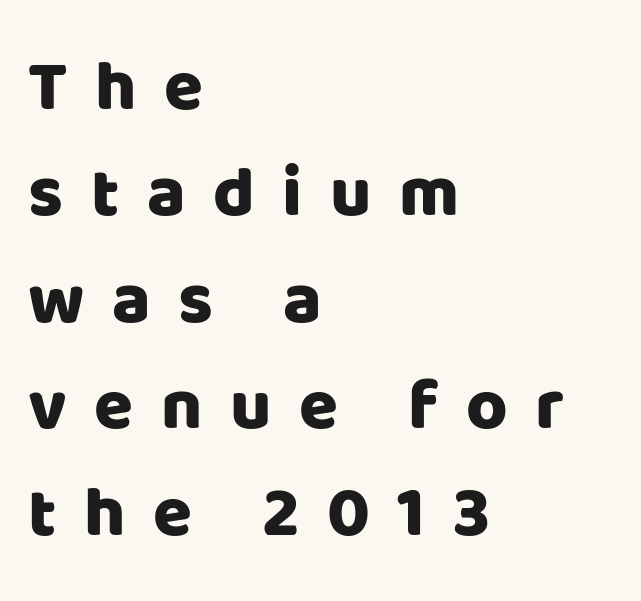
{"serif": "no", "italic": "no", "width": "normal", "stroke_contrast": "low", "x_height": "large", "monospaced": "no", "underline": "no", "align": "left", "line_spacing": "normal", "line_spacing_ratio": 1.5, "letter_spacing": "wide", "letter_spacing_em": 0.39, "glyph_px": 71}
